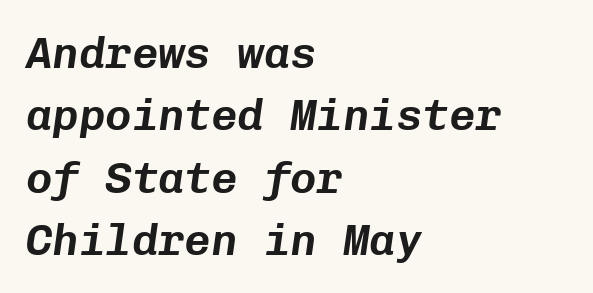
Q: Is the text italic (slanted)? A: Yes, it leans right by about 8 degrees.
Q: Is the text underlined? A: No.
Q: How is the paragraph aligned? A: Left-aligned.
Q: Is the spacing between letters normal or unusually wide? A: Normal.
Q: Is the spacing between lines tight, normal or loose? A: Normal.
Q: Width (condensed, normal, or wide)? A: Normal.
Q: Stroke contrast? A: Low.
Q: x-height? A: Medium.
Q: Monospaced? A: Yes.
